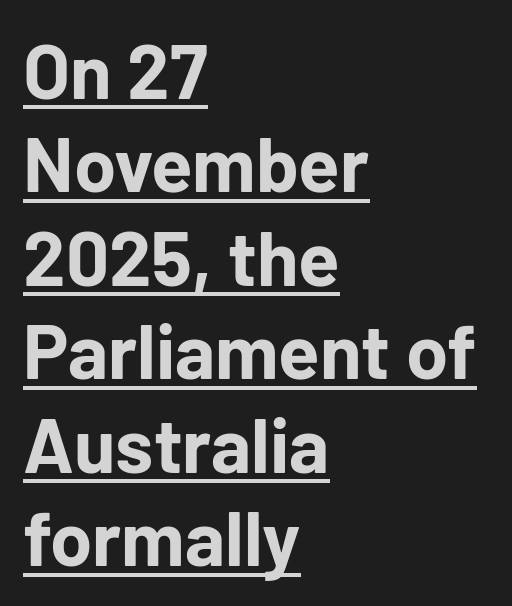
Q: Is the text bold? A: Yes.
Q: Is the text italic (slanted)? A: No, it is upright.
Q: Is the typeface a serif or a sans-serif typeface? A: Sans-serif.
Q: Is the text underlined? A: Yes.
Q: How is the paragraph aligned? A: Left-aligned.
Q: Is the spacing between letters normal or unusually wide? A: Normal.
Q: Width (condensed, normal, or wide)? A: Normal.
Q: Stroke contrast? A: Low.
Q: x-height? A: Medium.
Q: Monospaced? A: No.
